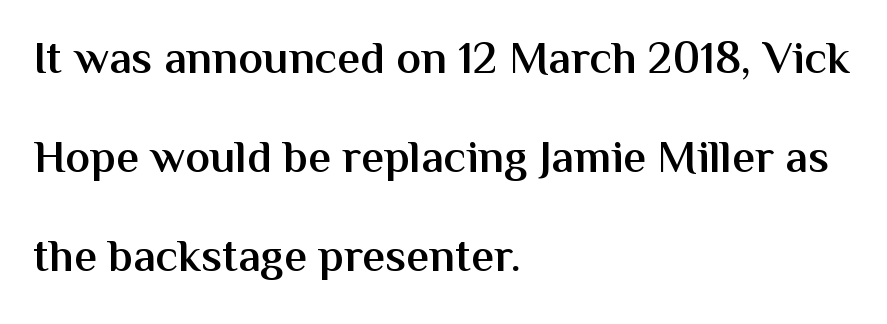
The space directly below the letters is spotless. The typography opts for an upright posture over an oblique one. In CSS terms this would be text-align: left. The letters advance in unequal steps, a hallmark of proportional type. Each new line begins a long way beneath the previous one. Weight: semibold (demi).
